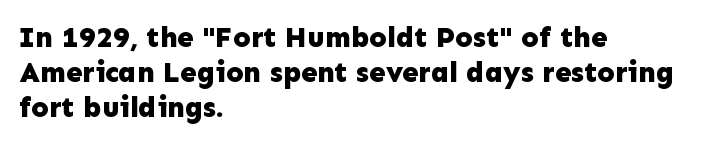
{"serif": "no", "italic": "no", "bold": "yes", "weight": "bold", "width": "normal", "stroke_contrast": "low", "x_height": "medium", "monospaced": "no", "underline": "no", "align": "left", "line_spacing_ratio": 1.2, "letter_spacing": "normal", "letter_spacing_em": 0.0, "glyph_px": 29}
